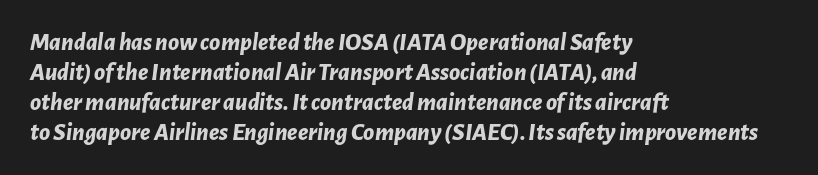
Q: Is the text bold? A: Yes.
Q: Is the text italic (slanted)? A: Yes, it leans right by about 7 degrees.
Q: Is the text underlined? A: No.
Q: How is the paragraph aligned? A: Left-aligned.
Q: Is the spacing between letters normal or unusually wide? A: Normal.
